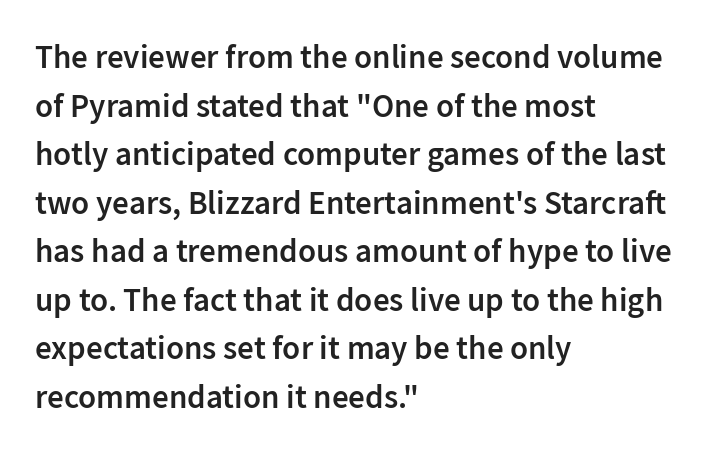
Q: Is the text bold? A: Semi-bold.
Q: Is the text italic (slanted)? A: No, it is upright.
Q: Is the typeface a serif or a sans-serif typeface? A: Sans-serif.
Q: Is the text underlined? A: No.
Q: How is the paragraph aligned? A: Left-aligned.
Q: Is the spacing between letters normal or unusually wide? A: Normal.
Q: Is the spacing between lines tight, normal or loose? A: Normal.
Q: Width (condensed, normal, or wide)? A: Normal.
Q: Stroke contrast? A: Low.
Q: x-height? A: Medium.
Q: Monospaced? A: No.
